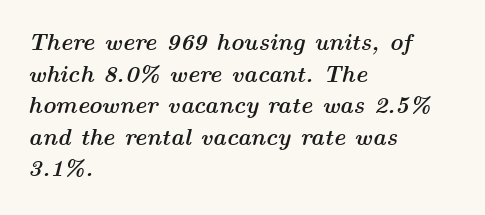
Unmarked baselines from the first word to the last. In terms of leading, this rendering sits right in the middle. Each word holds together tightly as a unit, with standard inter-letter gaps. You'd pick this weight for a headline — it's a proper bold. This is oblique type, the kind used for emphasis or titles.
